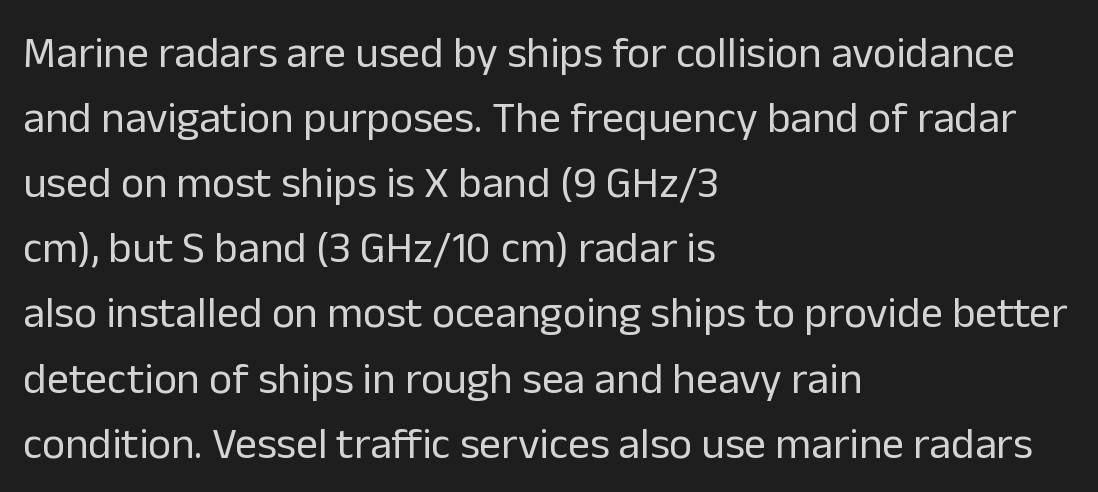
Q: Is the text bold? A: No.
Q: Is the text italic (slanted)? A: No, it is upright.
Q: Is the typeface a serif or a sans-serif typeface? A: Sans-serif.
Q: Is the text underlined? A: No.
Q: How is the paragraph aligned? A: Left-aligned.
Q: Is the spacing between letters normal or unusually wide? A: Normal.
Q: Is the spacing between lines tight, normal or loose? A: Normal.
Q: Width (condensed, normal, or wide)? A: Normal.
Q: Stroke contrast? A: Low.
Q: x-height? A: Medium.
Q: Monospaced? A: No.
